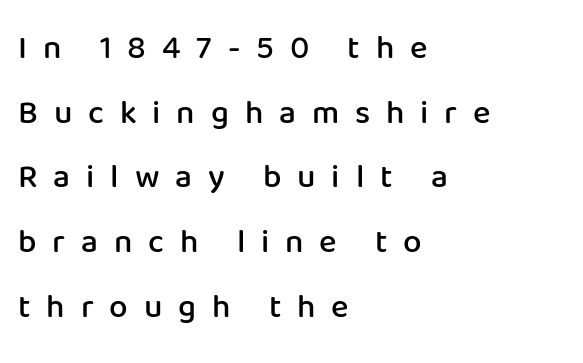
The image shows 33 px semibold sans-serif type, upright; set left-aligned, loose line spacing (1.96x), unusually wide letter spacing (+0.48 em), not underlined; low stroke contrast and a medium x-height.
